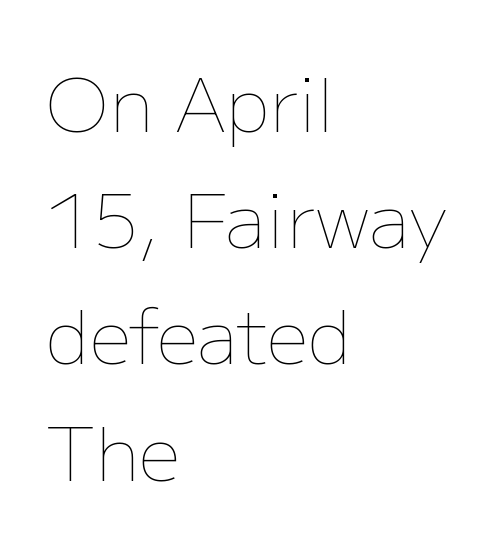
{"italic": "no", "bold": "no", "weight": "thin", "width": "normal", "stroke_contrast": "low", "x_height": "medium", "monospaced": "no", "underline": "no", "align": "left", "line_spacing": "normal", "line_spacing_ratio": 1.57, "letter_spacing": "normal", "letter_spacing_em": 0.0, "glyph_px": 74}
